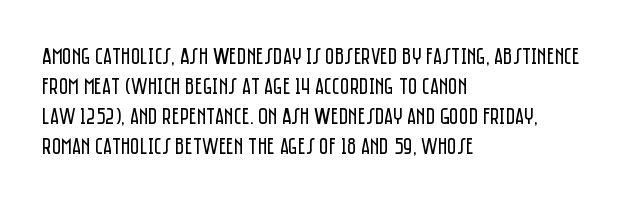
Q: Is the text bold? A: No.
Q: Is the text italic (slanted)? A: No, it is upright.
Q: Is the text underlined? A: No.
Q: How is the paragraph aligned? A: Left-aligned.
Q: Is the spacing between letters normal or unusually wide? A: Normal.
Q: Is the spacing between lines tight, normal or loose? A: Normal.
